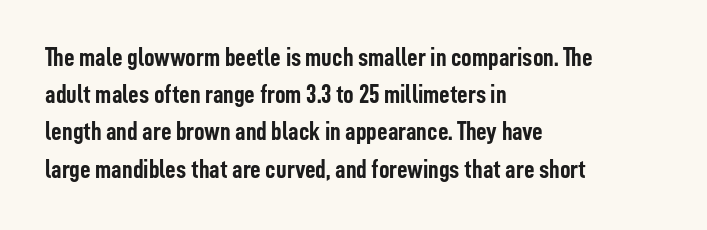
Notice how descenders clear the ascenders below comfortably — that's standard leading. Compared with an ordinary text face, these strokes are far heavier — a full bold. Compared with typical body copy, the letter spacing here is the same. Italic: no, the glyphs are upright roman. The rag falls on the right side of this text block. Descenders hang freely into open space.
